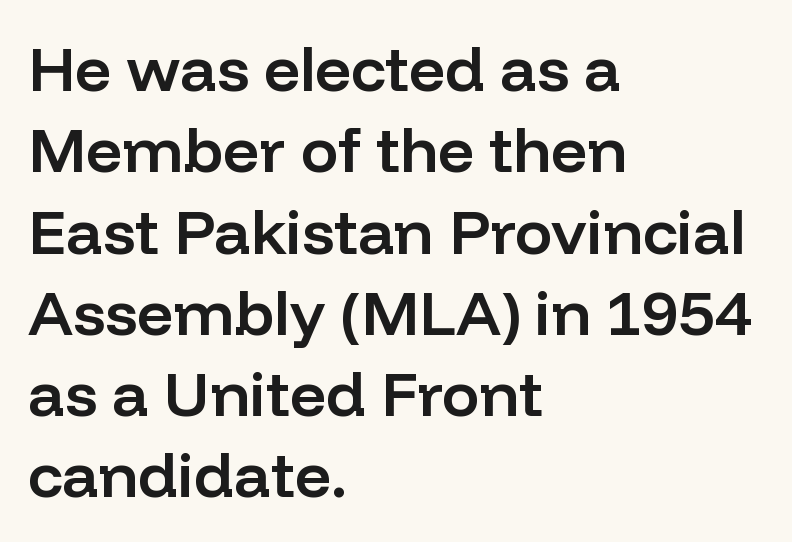
Q: Is the text bold? A: Semi-bold.
Q: Is the text italic (slanted)? A: No, it is upright.
Q: Is the typeface a serif or a sans-serif typeface? A: Sans-serif.
Q: Is the text underlined? A: No.
Q: How is the paragraph aligned? A: Left-aligned.
Q: Is the spacing between letters normal or unusually wide? A: Normal.
Q: Is the spacing between lines tight, normal or loose? A: Normal.
Q: Width (condensed, normal, or wide)? A: Normal.
Q: Stroke contrast? A: Low.
Q: x-height? A: Medium.
Q: Monospaced? A: No.
